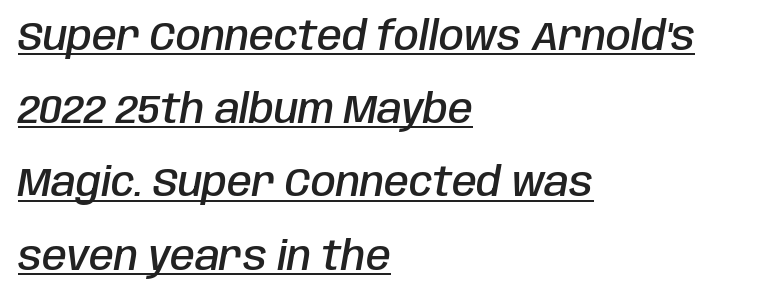
The image shows 40 px semibold, condensed type, italic (leaning right); set left-aligned, line spacing 1.83x, normal letter spacing, underlined; low stroke contrast and a large x-height.
